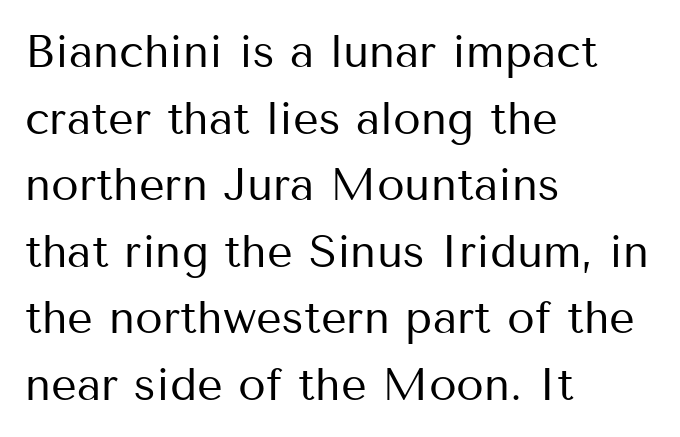
A typesetter would call this zero additional tracking. Spacing verdict: proportional, widths tailored to each character. Interline gaps are of average width in this sample. This is not heavy type; no bold has been used. The typeface chosen for these lines omits serifs. A typesetter would mark this as roman, not italic.
